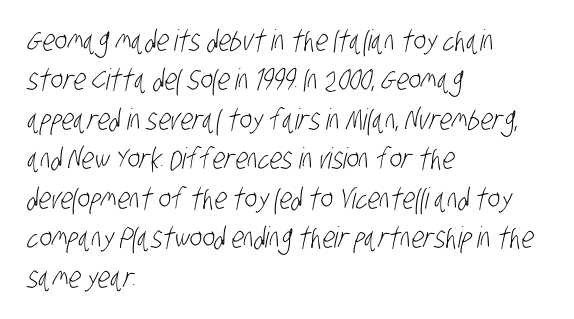
These lines sit exactly where default settings would place them. The glyphs in this specimen are sans serif. These lines are rendered in a variable-pitch font. Each stroke keeps to a modest, everyday thickness or less.
